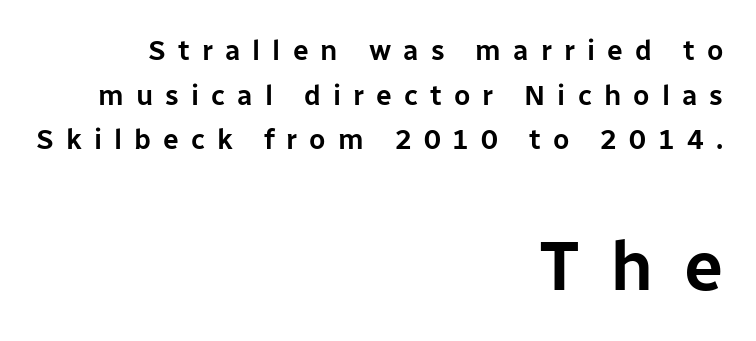
Spacing between characters has been opened up far beyond the box default. A roman cut, with each character standing at attention. These two chunks differ in scale, with the bottom chunk taking the larger measure. Spacing verdict: proportional, widths tailored to each character. A sans-serif font was chosen for this passage. Quick note: underline off.
